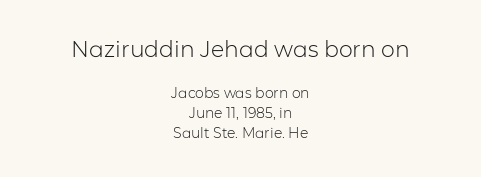
The image shows 22 px text type, upright; set centered, normal line spacing (1.42x), normal letter spacing, not underlined; the first (top) block is 1.57x larger.
